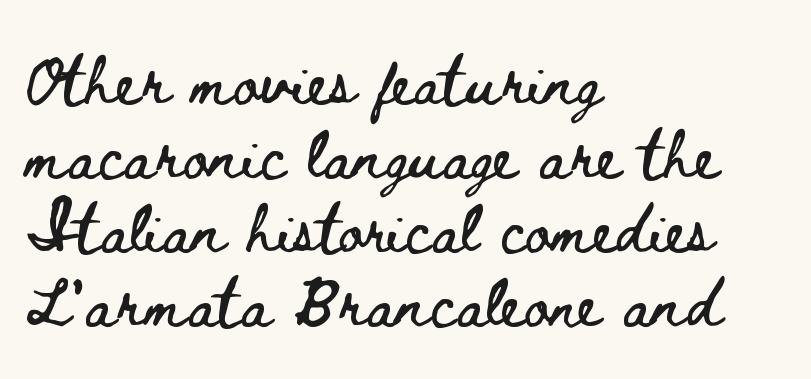
Q: Is the text underlined? A: No.
Q: How is the paragraph aligned? A: Left-aligned.
Q: Is the spacing between letters normal or unusually wide? A: Normal.
Q: Is the spacing between lines tight, normal or loose? A: Normal.
Q: Width (condensed, normal, or wide)? A: Wide.
Q: Stroke contrast? A: Low.
Q: x-height? A: Small.
Q: Monospaced? A: No.
